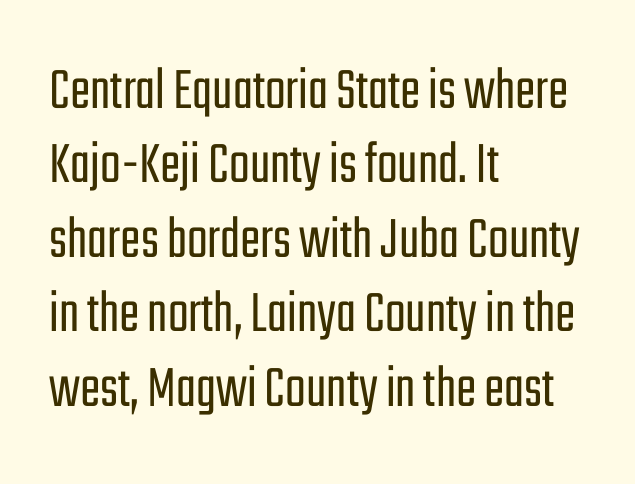
Q: Is the text bold? A: No.
Q: Is the text italic (slanted)? A: No, it is upright.
Q: Is the typeface a serif or a sans-serif typeface? A: Sans-serif.
Q: Is the text underlined? A: No.
Q: How is the paragraph aligned? A: Left-aligned.
Q: Is the spacing between letters normal or unusually wide? A: Normal.
Q: Width (condensed, normal, or wide)? A: Condensed.
Q: Stroke contrast? A: Low.
Q: x-height? A: Medium.
Q: Monospaced? A: No.
